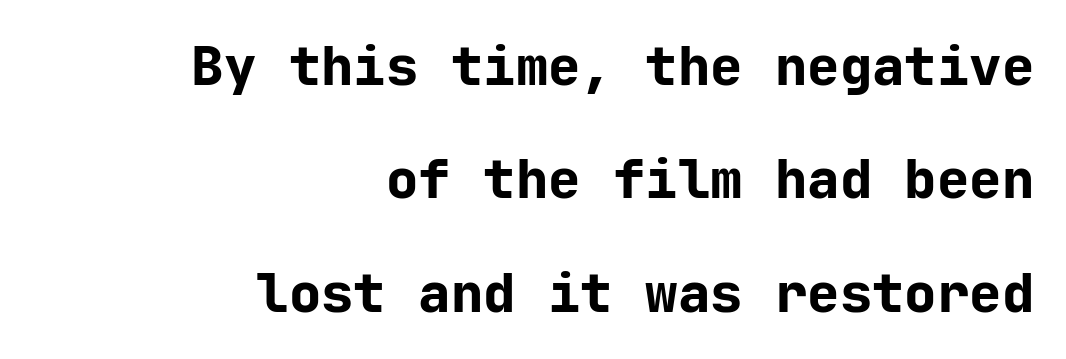
Q: Is the text bold? A: Yes.
Q: Is the text italic (slanted)? A: No, it is upright.
Q: Is the typeface a serif or a sans-serif typeface? A: Sans-serif.
Q: Is the text underlined? A: No.
Q: How is the paragraph aligned? A: Right-aligned.
Q: Is the spacing between letters normal or unusually wide? A: Normal.
Q: Is the spacing between lines tight, normal or loose? A: Loose.
Q: Width (condensed, normal, or wide)? A: Normal.
Q: Stroke contrast? A: Low.
Q: x-height? A: Medium.
Q: Monospaced? A: Yes.
